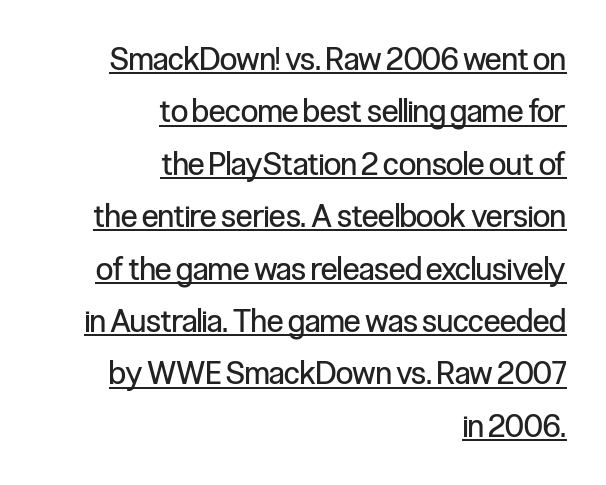
Look at the bottom of the vertical strokes: they stop flat, with no serifs. Tall strokes in this sample are plumb rather than angled. The lettering is marked with a stroke running underneath it. The tracking reads as untouched default to a designer's eye.
